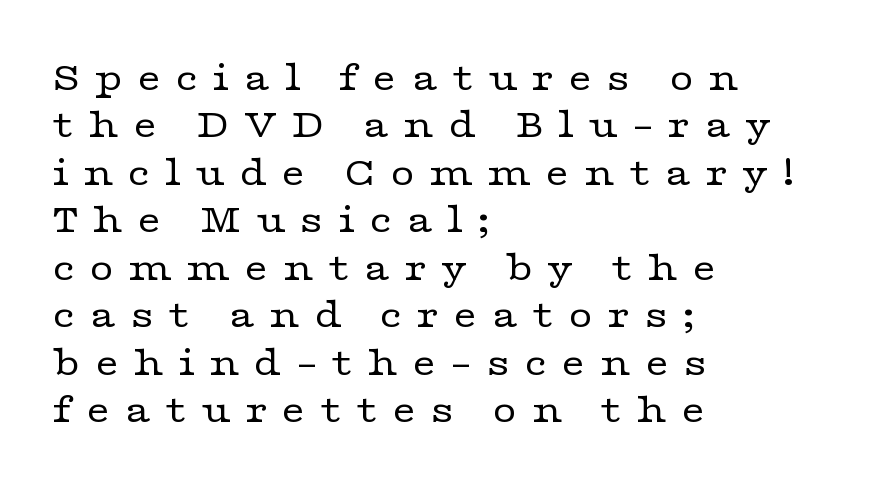
Is this a fixed-width face? No — the glyphs have proportional, varying widths. Reading down the column, the eye jumps only a short way to each next line. Leftover space on each line is placed entirely after the last word. Serif or sans? Serif — the stroke terminals have little feet. Think standard paragraph weight, or any step lighter than that.
